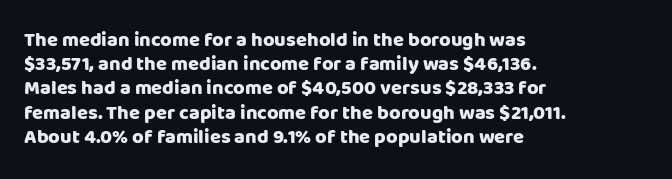
{"italic": "no", "bold": "yes", "underline": "no", "align": "left", "line_spacing_ratio": 1.21, "letter_spacing": "normal", "letter_spacing_em": 0.0, "glyph_px": 20}
